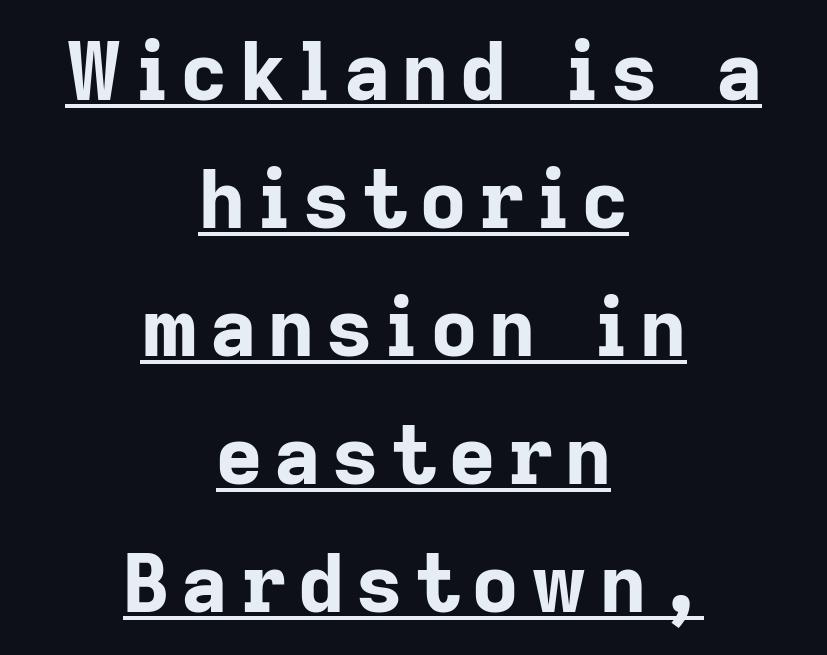
{"serif": "no", "italic": "no", "bold": "yes", "weight": "bold", "width": "normal", "stroke_contrast": "low", "x_height": "medium", "monospaced": "no", "underline": "yes", "align": "center", "line_spacing": "normal", "line_spacing_ratio": 1.6, "glyph_px": 80}
